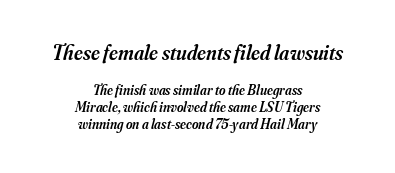
Of the two passages, the one on top uses the larger point size. Clear beneath every line of the passage. Set as a demibold, roughly 600 on the weight scale. Does extra space separate the letters? No, they use regular spacing. Every character sits at an angle, as italics do. In CSS terms this would be text-align: center.
